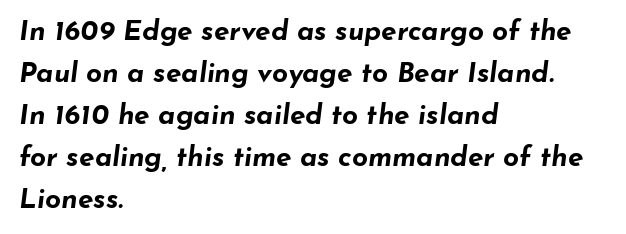
The image shows 28 px bold, wide type, italic (leaning right); set left-aligned, normal line spacing (1.5x), normal letter spacing, not underlined; low stroke contrast and a small x-height.
